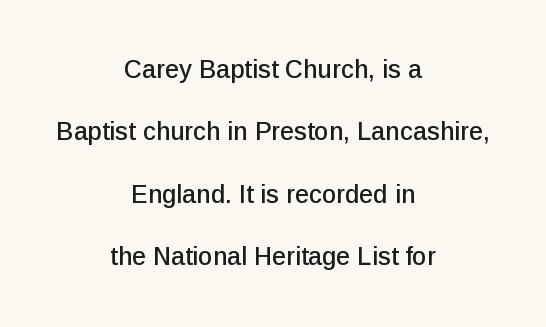
{"italic": "no", "underline": "no", "align": "center", "line_spacing": "loose", "line_spacing_ratio": 2.5, "letter_spacing": "normal", "letter_spacing_em": 0.0, "glyph_px": 25}
